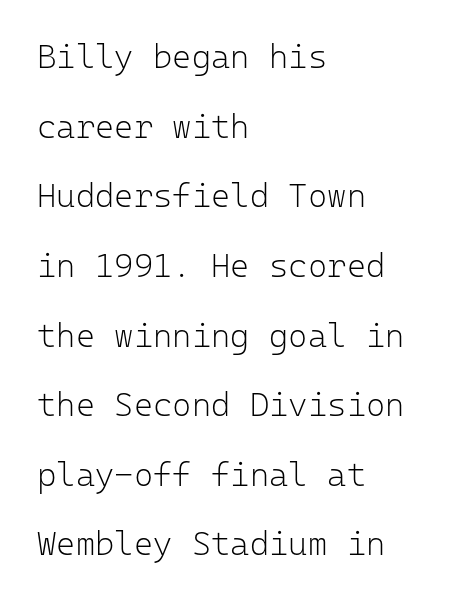
{"serif": "no", "italic": "no", "bold": "no", "weight": "light", "width": "normal", "stroke_contrast": "low", "x_height": "medium", "monospaced": "yes", "underline": "no", "align": "left", "line_spacing": "loose", "line_spacing_ratio": 2.11, "letter_spacing": "normal", "letter_spacing_em": 0.0, "glyph_px": 33}
